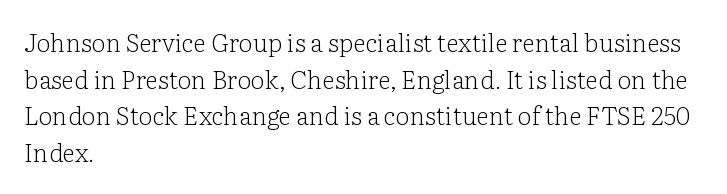
Q: Is the text bold? A: No.
Q: Is the text italic (slanted)? A: No, it is upright.
Q: Is the text underlined? A: No.
Q: How is the paragraph aligned? A: Left-aligned.
Q: Is the spacing between letters normal or unusually wide? A: Normal.
Q: Is the spacing between lines tight, normal or loose? A: Normal.
